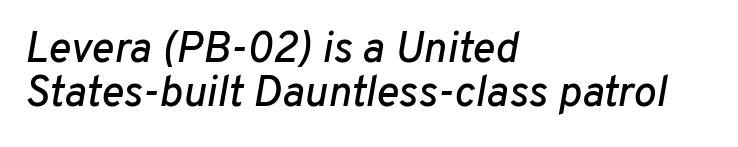
The image shows 43 px text type, italic (leaning right); set left-aligned, tight line spacing (1.02x), normal letter spacing, not underlined; low stroke contrast and a medium x-height.
